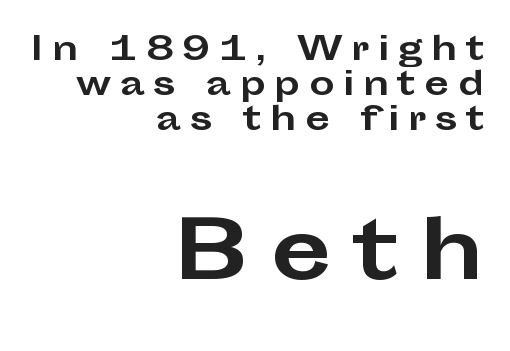
Q: Is the text bold? A: Yes.
Q: Is the text italic (slanted)? A: No, it is upright.
Q: Is the typeface a serif or a sans-serif typeface? A: Sans-serif.
Q: Is the text underlined? A: No.
Q: How is the paragraph aligned? A: Right-aligned.
Q: Is the spacing between letters normal or unusually wide? A: Unusually wide.
Q: Is the spacing between lines tight, normal or loose? A: Tight.
Q: Which block of text is set in a larger size, the first (top) or the second (bottom)? A: The second (bottom) one.
Q: Width (condensed, normal, or wide)? A: Wide.
Q: Stroke contrast? A: Low.
Q: x-height? A: Medium.
Q: Monospaced? A: No.
